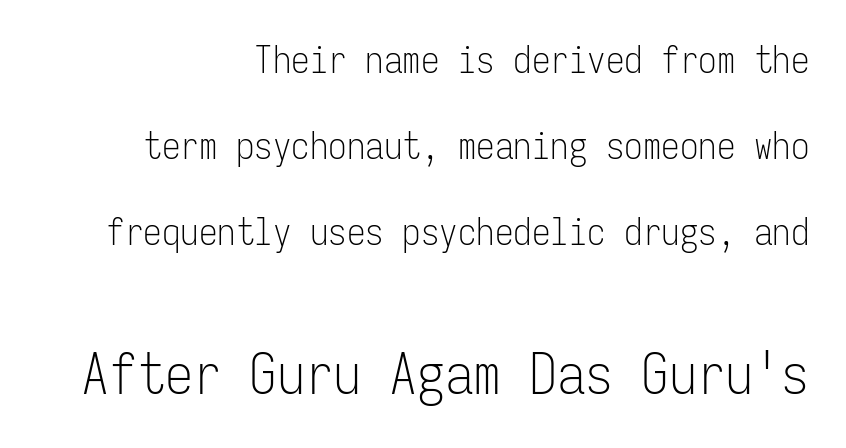
Note: smaller setting up top, larger setting below. Successive baselines arrive slowly, with a big drop between each. The axis of the letterforms is exactly vertical. A typesetter would call this monospace, since all characters share one set width.
